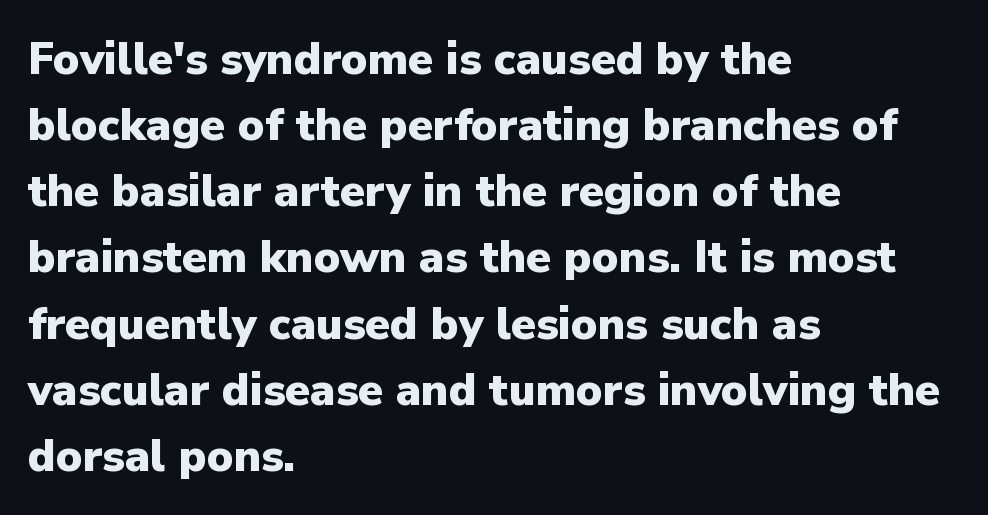
{"serif": "no", "italic": "no", "bold": "yes", "weight": "heavy", "width": "normal", "stroke_contrast": "low", "x_height": "medium", "monospaced": "no", "underline": "no", "align": "left", "line_spacing": "normal", "line_spacing_ratio": 1.47, "letter_spacing": "normal", "letter_spacing_em": 0.0, "glyph_px": 45}
